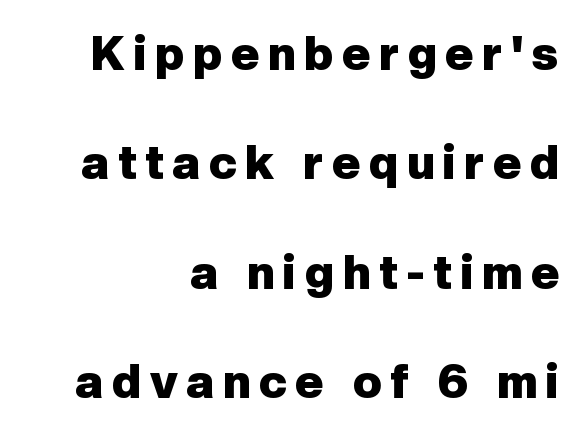
The rendering shows plain stroke endings on the letterforms — a sans-serif design. Stroke thickness is high; the sample reads as a true bold. Is this a fixed-width face? No — the glyphs have proportional, varying widths. This sample trades compactness for vertical openness between lines.
